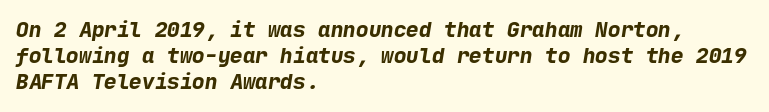
Standard letterfit; no display-style spreading of the glyphs. Look at the stroke-to-counter ratio: heavy, a bold. This rendering uses left alignment, leaving the right contour irregular. The gap between lines stays unmarked.
